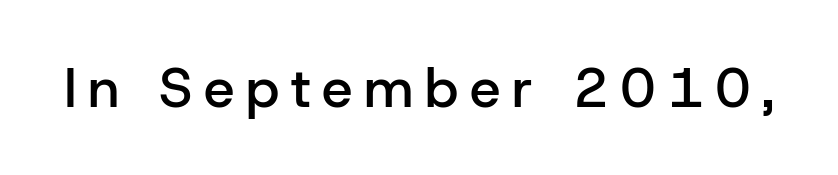
Posture: vertical. The rendering uses a semibold face; strokes are thickened but not to full bold. Lines of text with bare space underneath. Is this a sans? Yes — the strokes have no serifs.
